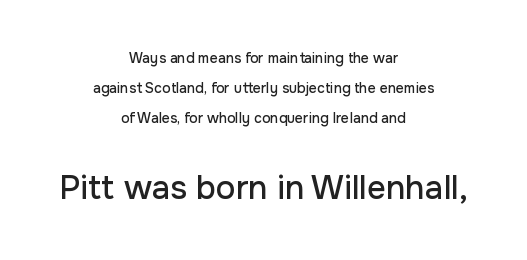
It's the straight-up-and-down kind of type. A typesetter would label this face a sans. Check the space under the baseline: it is left empty. Of the two passages, the one underneath uses the larger point size.
